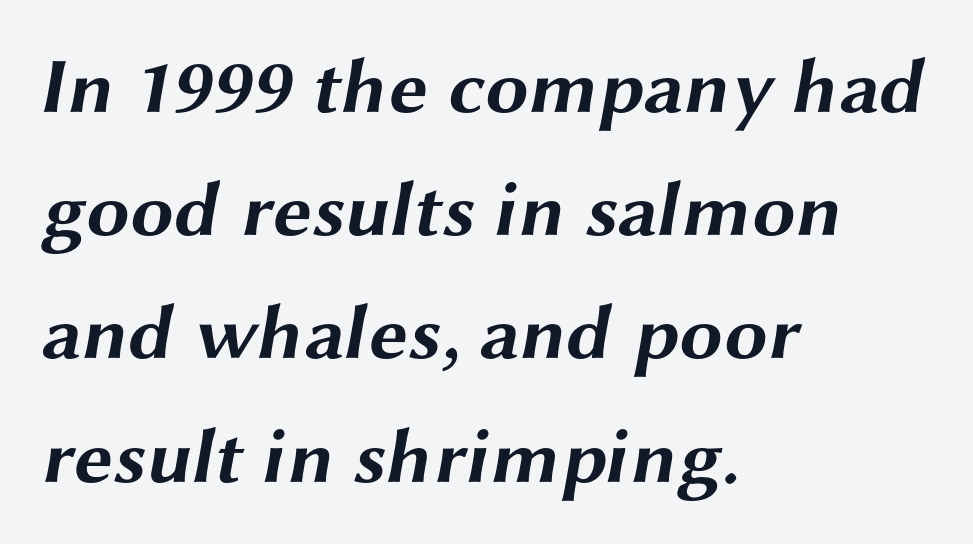
{"serif": "no", "bold": "yes", "weight": "bold", "width": "wide", "stroke_contrast": "medium", "x_height": "medium", "monospaced": "no", "underline": "no", "align": "left", "line_spacing": "normal", "line_spacing_ratio": 1.58, "letter_spacing": "normal", "letter_spacing_em": 0.0, "glyph_px": 78}
